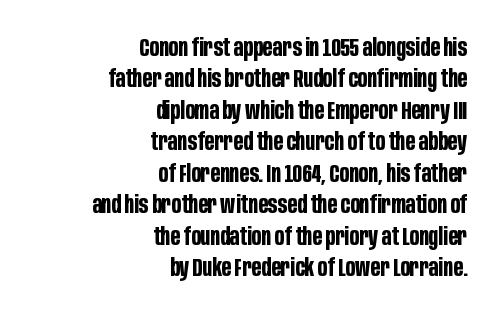
Style check: upright. Caption: bold face, heavy strokes. This block has exactly the height ordinary leading produces. Alignment: flush right.
